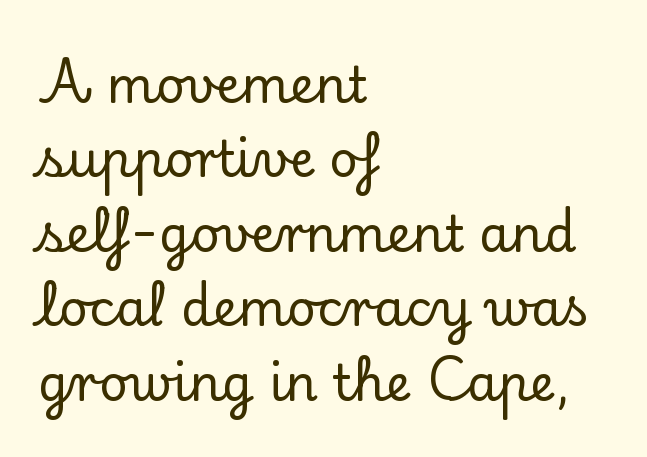
{"serif": "yes", "italic": "no", "width": "normal", "stroke_contrast": "low", "x_height": "small", "monospaced": "no", "underline": "no", "align": "left", "line_spacing": "normal", "line_spacing_ratio": 1.49, "letter_spacing": "normal", "letter_spacing_em": 0.0, "glyph_px": 50}
